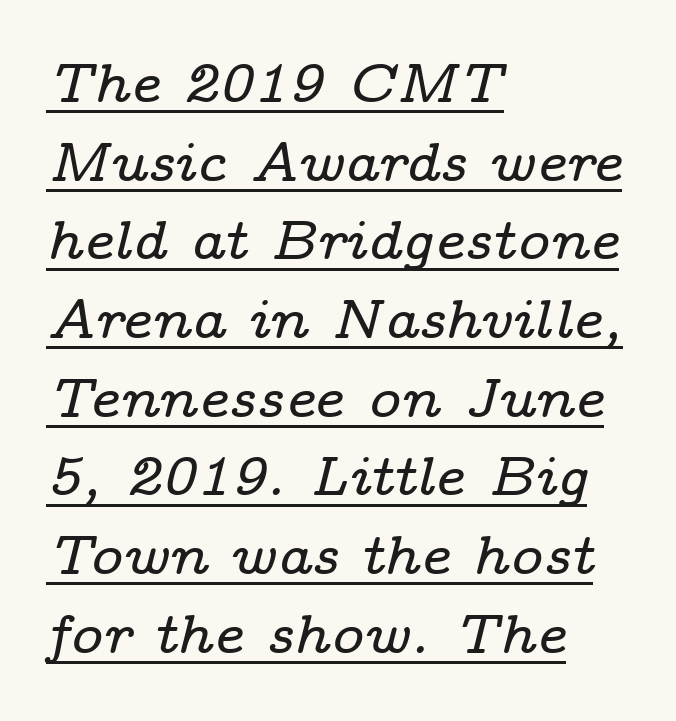
The image shows 55 px wide serif type, italic (leaning right); set left-aligned, normal line spacing (1.43x), normal letter spacing, underlined; low stroke contrast and a medium x-height.
